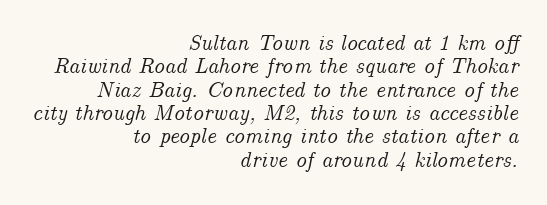
Rows of type sit shoulder to shoulder in the vertical direction. The space beneath each line is pristine and unruled. Italic: yes, the glyphs are oblique. Compared with a flush-left layout, this one pins lines to the opposite, right side. The passage shown has conventional tracking throughout.
